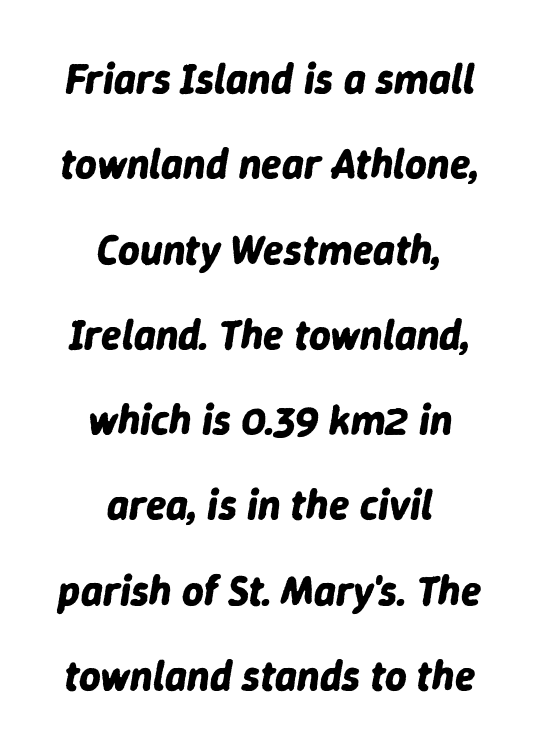
The type is set solid horizontally, with unmodified tracking. Is the type bold? Yes — the strokes are clearly thick and heavy. Is this a fixed-width face? No — the glyphs have proportional, varying widths. Tall strokes in this sample are angled rather than plumb. Neither beginnings nor endings align; midpoints do.
